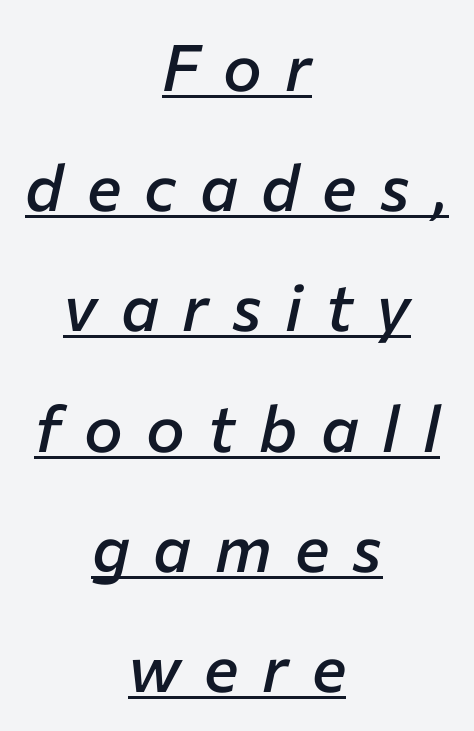
The image shows 65 px semibold type, italic (leaning right); set centered, line spacing 1.85x, unusually wide letter spacing (+0.36 em), underlined; low stroke contrast and a medium x-height.
